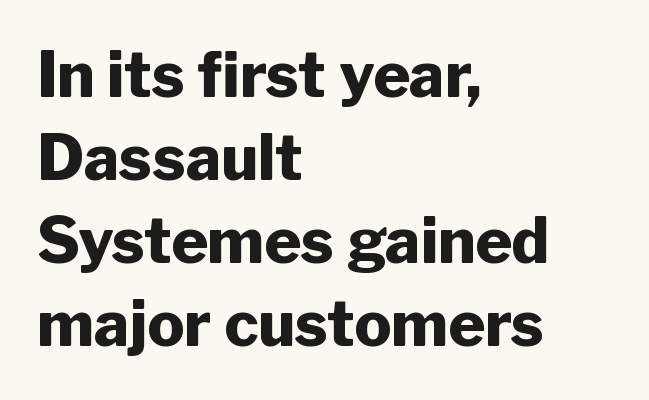
{"serif": "no", "italic": "no", "bold": "yes", "weight": "heavy", "width": "normal", "stroke_contrast": "low", "x_height": "medium", "monospaced": "no", "underline": "no", "align": "left", "line_spacing": "normal", "line_spacing_ratio": 1.34, "letter_spacing": "normal", "letter_spacing_em": 0.0, "glyph_px": 62}
